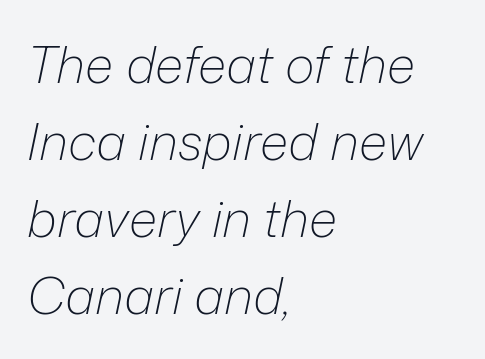
{"italic": "yes", "lean": "right", "slant_degrees": 12, "bold": "no", "weight": "light", "width": "normal", "stroke_contrast": "low", "x_height": "medium", "monospaced": "no", "underline": "no", "align": "left", "line_spacing": "normal", "line_spacing_ratio": 1.51, "letter_spacing": "normal", "letter_spacing_em": 0.0, "glyph_px": 51}
